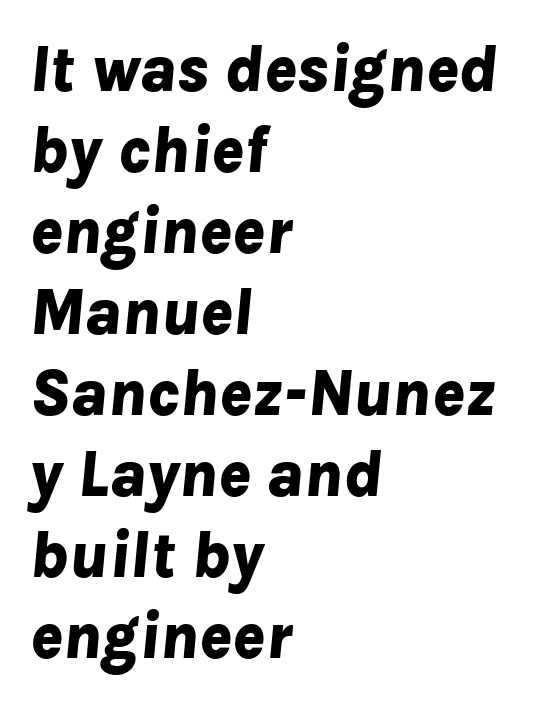
The image shows 67 px bold type, italic (leaning right); set left-aligned, line spacing 1.21x, normal letter spacing, not underlined; low stroke contrast and a medium x-height.
